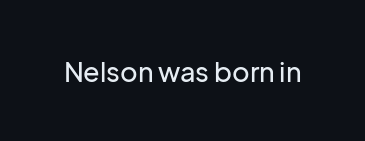
Q: Is the text italic (slanted)? A: No, it is upright.
Q: Is the text underlined? A: No.
Q: Is the spacing between letters normal or unusually wide? A: Normal.
